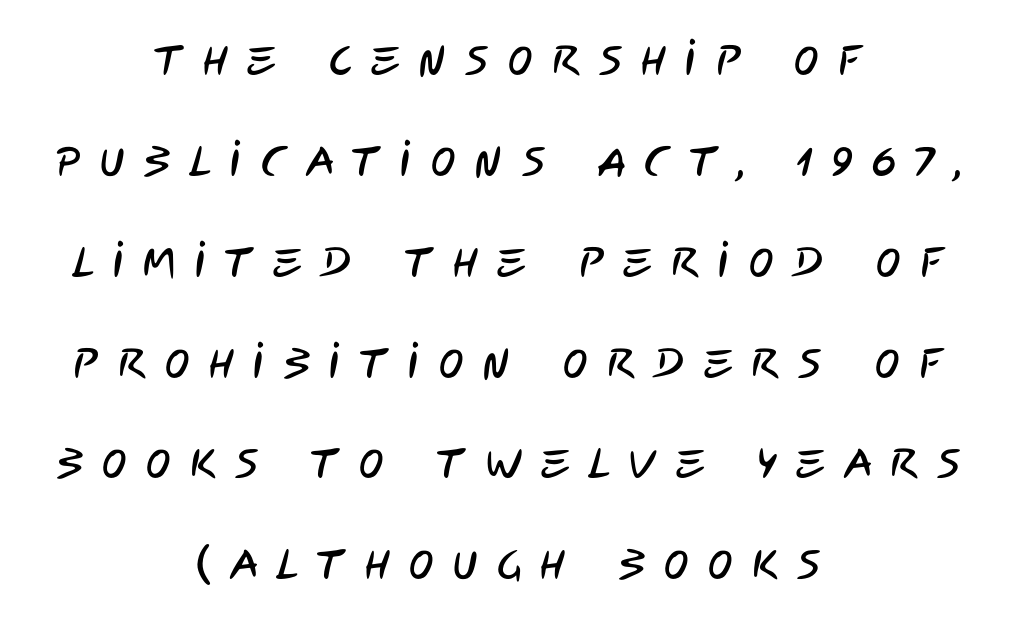
Q: Is the typeface a serif or a sans-serif typeface? A: Sans-serif.
Q: Is the text underlined? A: No.
Q: How is the paragraph aligned? A: Centered.
Q: Is the spacing between letters normal or unusually wide? A: Unusually wide.
Q: Is the spacing between lines tight, normal or loose? A: Loose.
Q: Width (condensed, normal, or wide)? A: Condensed.
Q: Stroke contrast? A: Low.
Q: x-height? A: Large.
Q: Monospaced? A: No.
